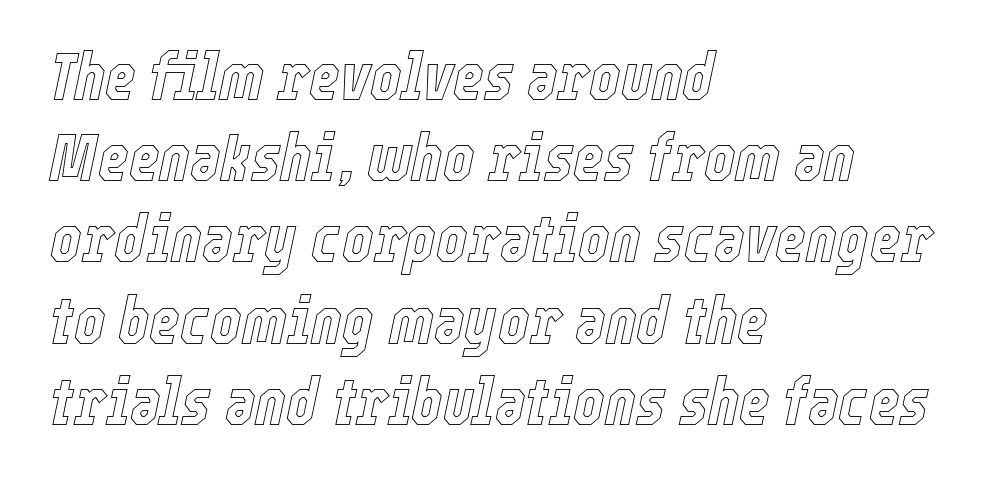
Note the varied advance widths — an 'i' is clearly narrower than an 'm'. A typesetter would call this zero additional tracking. The area under the type is left untouched. A typesetter would mark this as italic.
